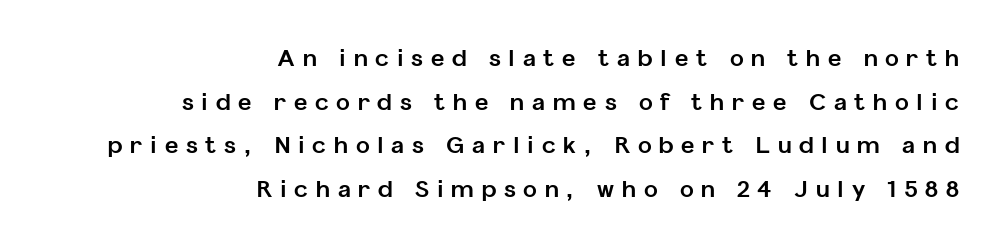
Q: Is the text bold? A: Yes.
Q: Is the text italic (slanted)? A: No, it is upright.
Q: Is the text underlined? A: No.
Q: How is the paragraph aligned? A: Right-aligned.
Q: Is the spacing between letters normal or unusually wide? A: Unusually wide.
Q: Is the spacing between lines tight, normal or loose? A: Loose.
